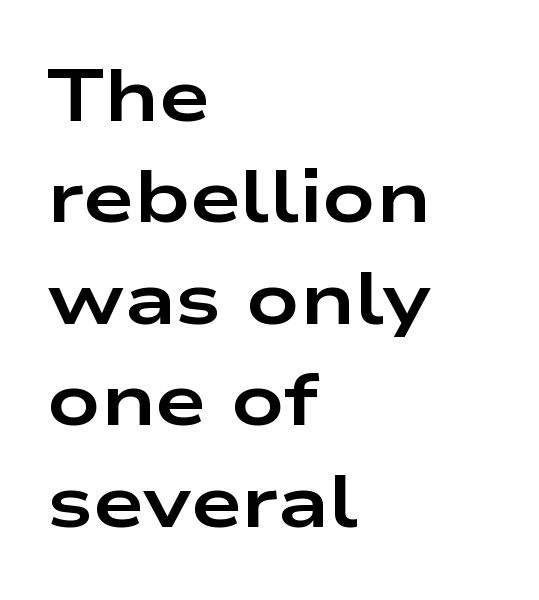
The image shows 73 px bold, wide sans-serif type, upright; set left-aligned, normal line spacing (1.39x), normal letter spacing, not underlined; low stroke contrast and a medium x-height.
